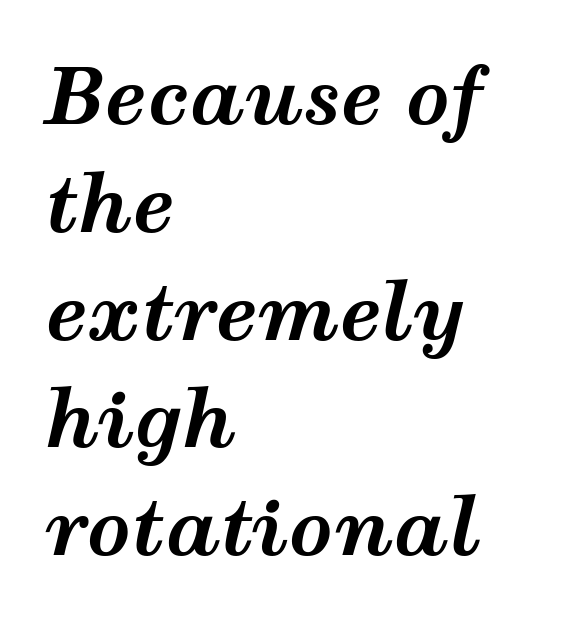
This is oblique type, the kind used for emphasis or titles. Descender tails drop into unmarked territory. The face used here has the dense, thick strokes of a bold. Typeset ragged right — the left edge is the straight one. Does extra space separate the letters? No, they use regular spacing.
